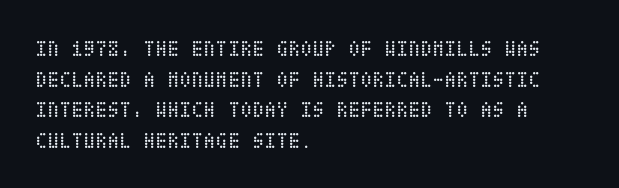
Here the glyphs are tracked normally, forming tight word shapes. This sample keeps an unexceptional amount of space between lines. Every character sits straight up, as roman type does. Each stroke keeps to a modest, everyday thickness or less. This rendering uses left alignment, leaving the right contour irregular. Descenders are the only things crossing below the line.
